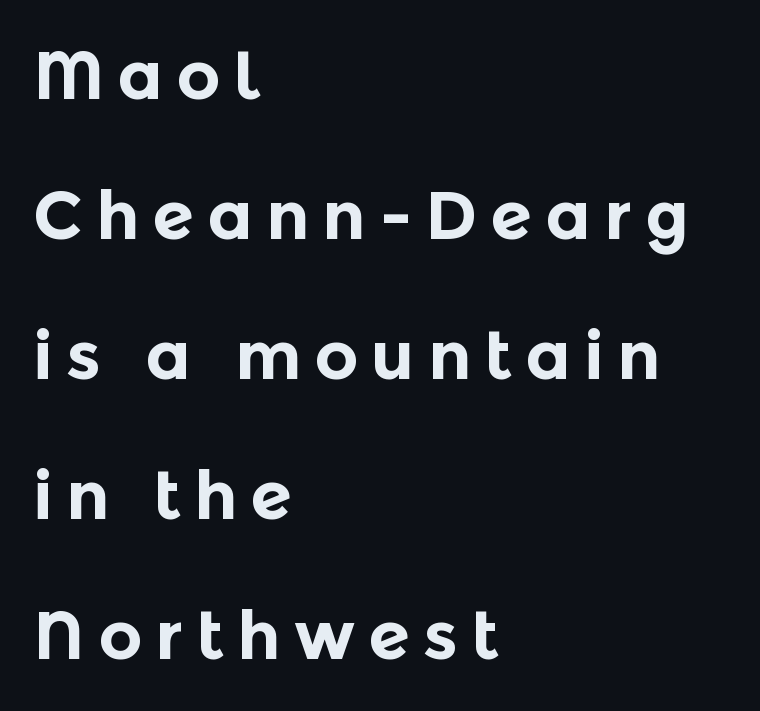
The image shows 68 px bold sans-serif type, upright; set left-aligned, loose line spacing (2.06x), not underlined; a medium x-height.
